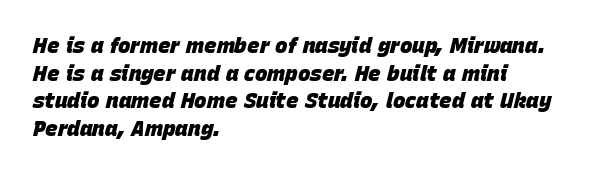
Q: Is the text bold? A: Yes.
Q: Is the text italic (slanted)? A: Yes, it leans right by about 15 degrees.
Q: Is the text underlined? A: No.
Q: How is the paragraph aligned? A: Left-aligned.
Q: Is the spacing between letters normal or unusually wide? A: Normal.
Q: Is the spacing between lines tight, normal or loose? A: Normal.
